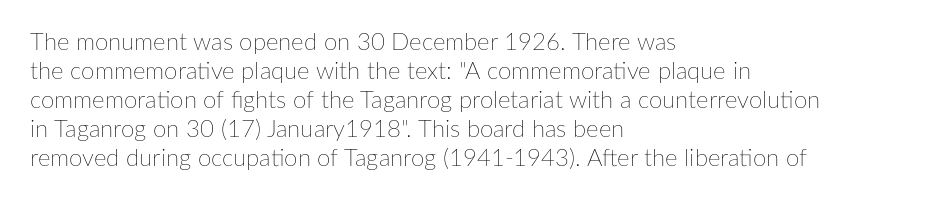
{"italic": "no", "bold": "no", "underline": "no", "align": "left", "line_spacing_ratio": 1.21, "letter_spacing": "normal", "letter_spacing_em": 0.0, "glyph_px": 24}
